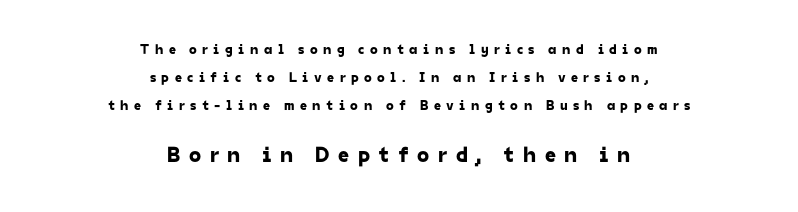
{"underline": "no", "align": "center", "line_spacing": "loose", "line_spacing_ratio": 2.01, "letter_spacing": "wide", "letter_spacing_em": 0.39, "larger_block": "second", "size_ratio": 1.57, "glyph_px": 22}
